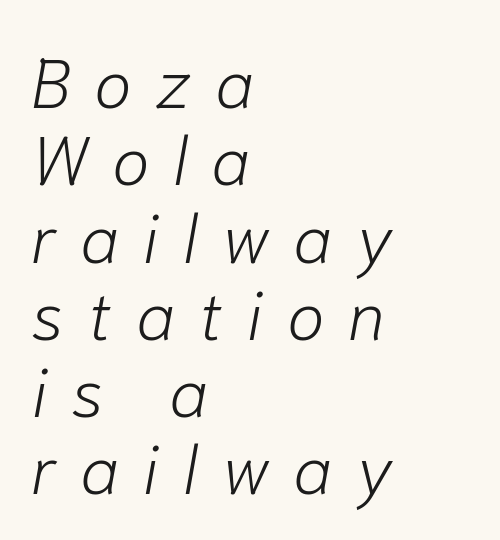
The image shows 69 px light type, italic (leaning right); set left-aligned, tight line spacing (1.12x), unusually wide letter spacing (+0.34 em), not underlined; low stroke contrast and a medium x-height.
